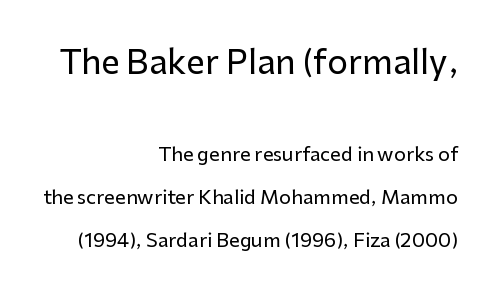
Q: Is the text italic (slanted)? A: No, it is upright.
Q: Is the typeface a serif or a sans-serif typeface? A: Sans-serif.
Q: Is the text underlined? A: No.
Q: How is the paragraph aligned? A: Right-aligned.
Q: Is the spacing between letters normal or unusually wide? A: Normal.
Q: Is the spacing between lines tight, normal or loose? A: Loose.
Q: Which block of text is set in a larger size, the first (top) or the second (bottom)? A: The first (top) one.
Q: Width (condensed, normal, or wide)? A: Normal.
Q: Stroke contrast? A: Low.
Q: x-height? A: Medium.
Q: Monospaced? A: No.
